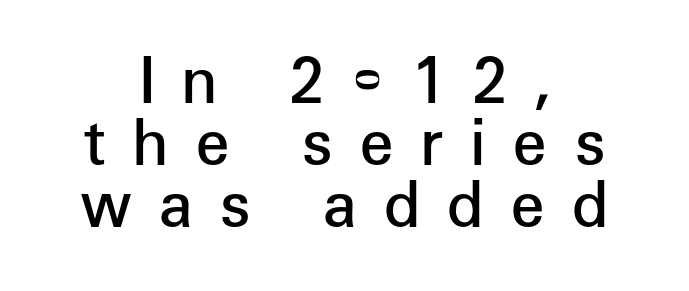
{"serif": "no", "italic": "no", "bold": "semi", "weight": "semibold", "width": "normal", "stroke_contrast": "low", "x_height": "medium", "monospaced": "no", "underline": "no", "align": "center", "line_spacing": "tight", "line_spacing_ratio": 1.0, "letter_spacing": "wide", "letter_spacing_em": 0.42, "glyph_px": 62}
